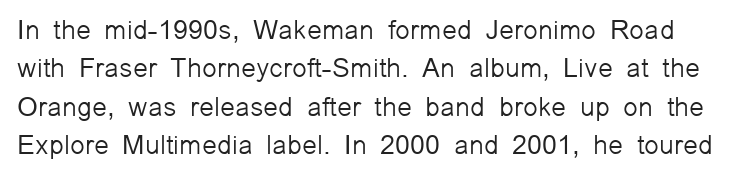
A quiet, ordinary-to-light weight characterises the typeface. No extra tracking has been applied to these lines. The string is rendered with underlining switched off. In terms of posture, this sample is upright.
